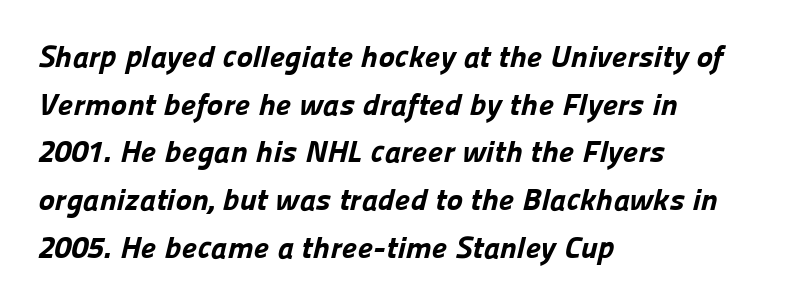
The image shows 31 px bold sans-serif type; set left-aligned, normal line spacing (1.54x), normal letter spacing, not underlined; low stroke contrast and a medium x-height.
